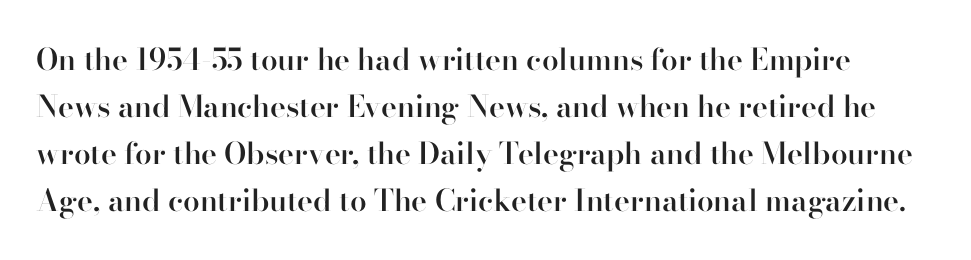
Q: Is the text bold? A: Semi-bold.
Q: Is the text italic (slanted)? A: No, it is upright.
Q: Is the typeface a serif or a sans-serif typeface? A: Serif.
Q: Is the text underlined? A: No.
Q: Is the spacing between letters normal or unusually wide? A: Normal.
Q: Is the spacing between lines tight, normal or loose? A: Normal.
Q: Width (condensed, normal, or wide)? A: Normal.
Q: Stroke contrast? A: High.
Q: x-height? A: Small.
Q: Monospaced? A: No.
